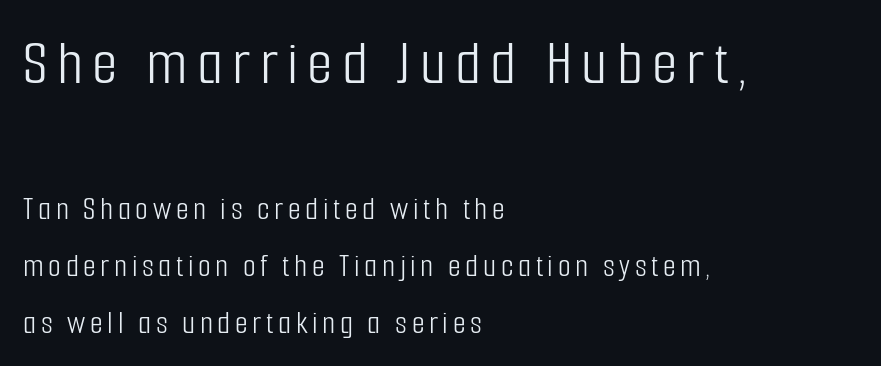
Weight: not bold — regular or lighter. Horizontal alignment here is leftward, the default for most running prose. Unlike a traditional serif, this face leaves its strokes unadorned. The rendering uses natural spacing where letterforms have individual widths. The specimen reads as upright at a glance.
